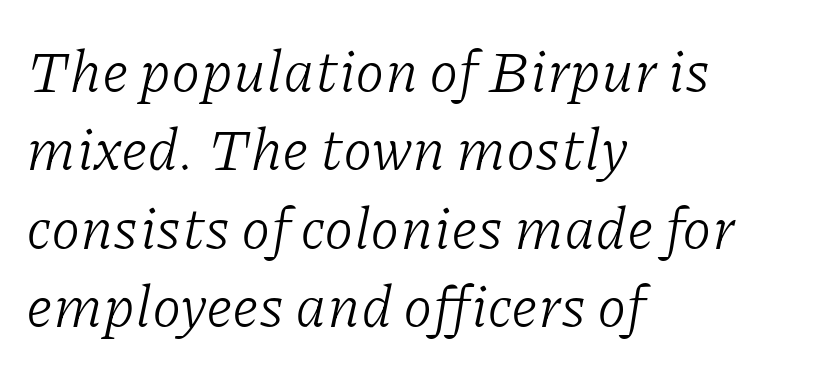
{"serif": "yes", "italic": "yes", "lean": "right", "slant_degrees": 11, "bold": "no", "weight": "light", "width": "normal", "stroke_contrast": "low", "x_height": "medium", "monospaced": "no", "underline": "no", "align": "left", "line_spacing": "normal", "line_spacing_ratio": 1.33, "letter_spacing": "normal", "letter_spacing_em": 0.0, "glyph_px": 59}
